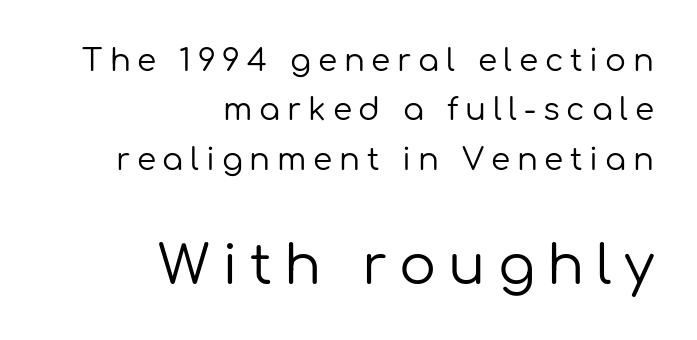
The image shows 55 px regular-weight sans-serif type, upright; set right-aligned, normal line spacing (1.59x), unusually wide letter spacing (+0.22 em), not underlined; the second (bottom) block is 1.77x larger; low stroke contrast and a medium x-height.
